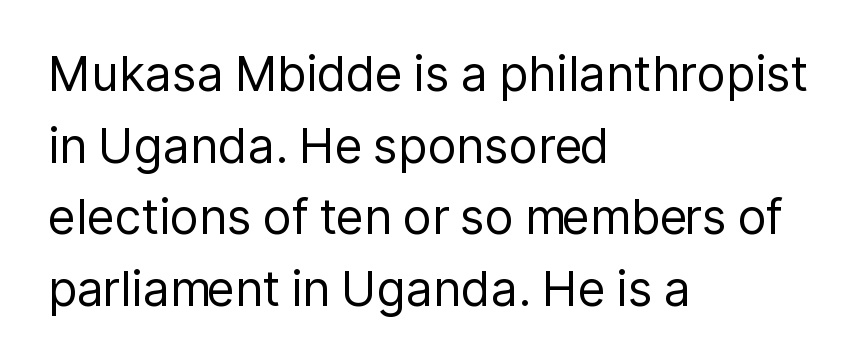
The image shows 48 px regular-weight sans-serif type, upright; set left-aligned, normal line spacing (1.49x), normal letter spacing, not underlined; low stroke contrast and a medium x-height.
